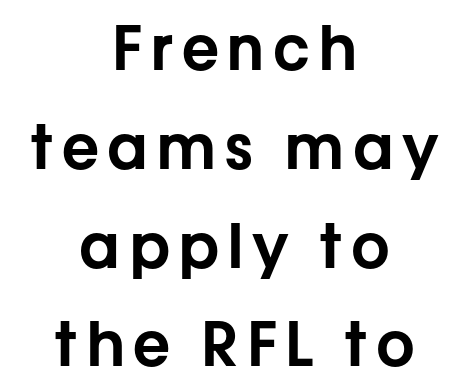
Q: Is the text italic (slanted)? A: No, it is upright.
Q: Is the typeface a serif or a sans-serif typeface? A: Sans-serif.
Q: Is the text underlined? A: No.
Q: How is the paragraph aligned? A: Centered.
Q: Is the spacing between lines tight, normal or loose? A: Normal.
Q: Width (condensed, normal, or wide)? A: Normal.
Q: Stroke contrast? A: Low.
Q: x-height? A: Medium.
Q: Monospaced? A: No.
